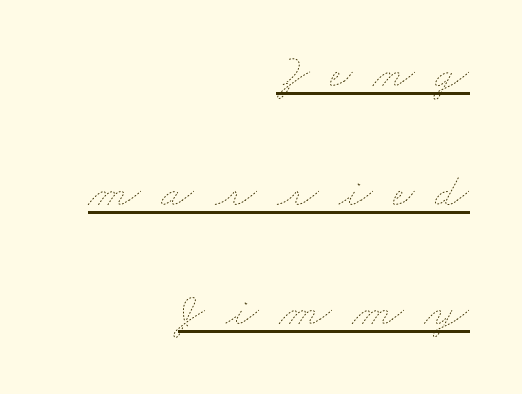
Q: Is the text bold? A: No.
Q: Is the text underlined? A: Yes.
Q: How is the paragraph aligned? A: Right-aligned.
Q: Is the spacing between letters normal or unusually wide? A: Unusually wide.
Q: Is the spacing between lines tight, normal or loose? A: Loose.
Q: Width (condensed, normal, or wide)? A: Wide.
Q: Stroke contrast? A: Low.
Q: x-height? A: Small.
Q: Monospaced? A: No.
